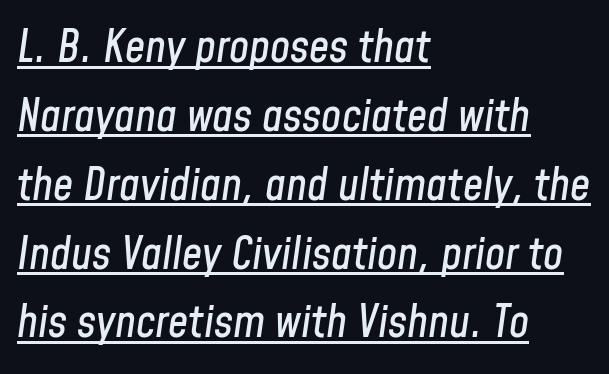
The image shows 45 px condensed type, italic (leaning right); set left-aligned, normal line spacing (1.53x), normal letter spacing, underlined; low stroke contrast and a medium x-height.
